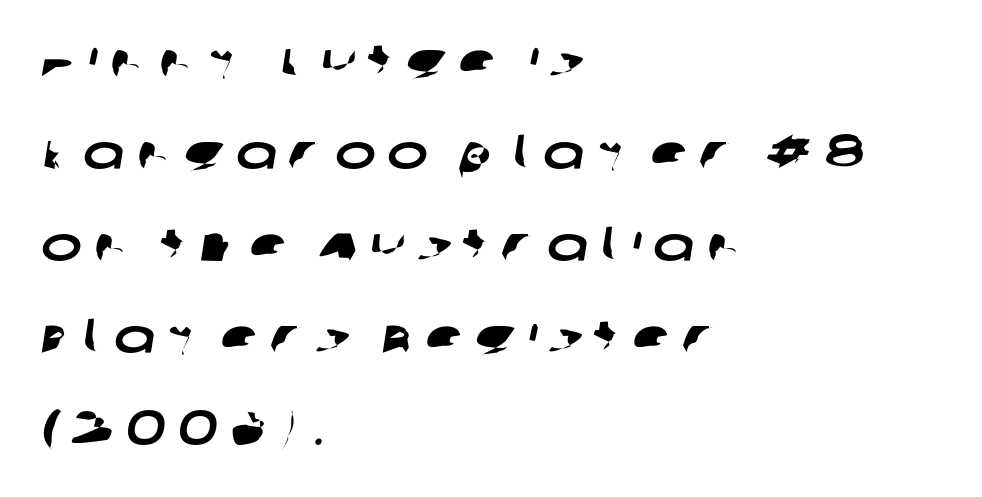
Q: Is the typeface a serif or a sans-serif typeface? A: Sans-serif.
Q: Is the text underlined? A: No.
Q: How is the paragraph aligned? A: Left-aligned.
Q: Is the spacing between letters normal or unusually wide? A: Unusually wide.
Q: Width (condensed, normal, or wide)? A: Wide.
Q: Stroke contrast? A: Low.
Q: x-height? A: Large.
Q: Monospaced? A: No.
